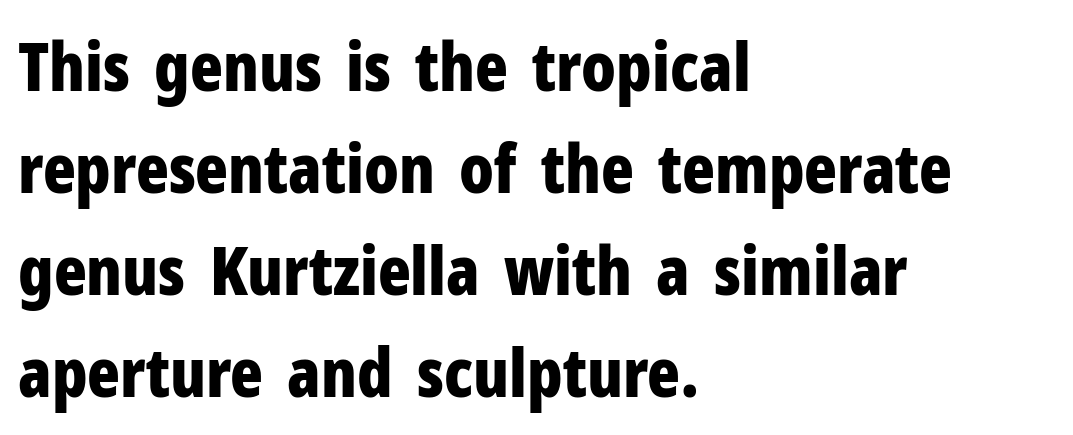
{"serif": "no", "italic": "no", "bold": "yes", "weight": "bold", "width": "condensed", "stroke_contrast": "low", "x_height": "medium", "monospaced": "no", "underline": "no", "align": "left", "line_spacing": "normal", "line_spacing_ratio": 1.5, "letter_spacing": "normal", "letter_spacing_em": 0.0, "glyph_px": 68}
